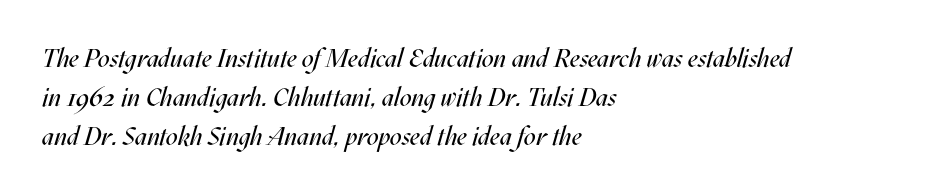
{"italic": "yes", "lean": "right", "slant_degrees": 17, "bold": "no", "underline": "no", "align": "left", "line_spacing": "normal", "line_spacing_ratio": 1.5, "letter_spacing": "normal", "letter_spacing_em": 0.0, "glyph_px": 26}
